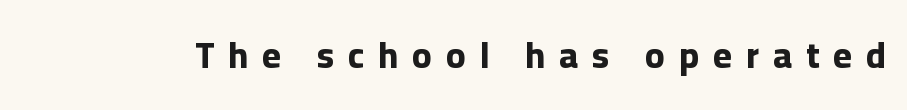
Q: Is the text bold? A: Yes.
Q: Is the text italic (slanted)? A: No, it is upright.
Q: Is the typeface a serif or a sans-serif typeface? A: Sans-serif.
Q: Is the text underlined? A: No.
Q: Is the spacing between letters normal or unusually wide? A: Unusually wide.
Q: Width (condensed, normal, or wide)? A: Normal.
Q: Stroke contrast? A: Low.
Q: x-height? A: Medium.
Q: Monospaced? A: No.
